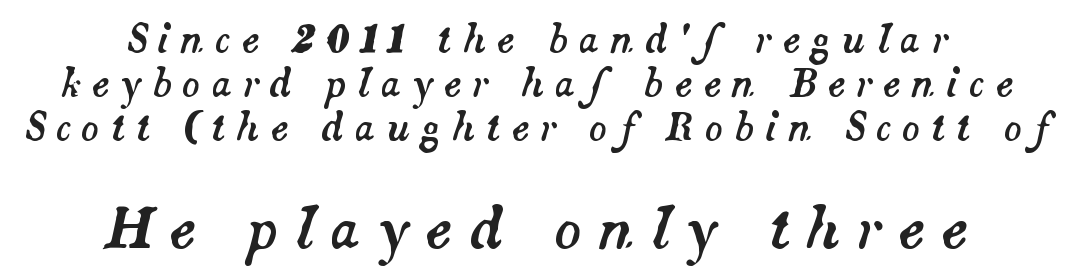
These lines are centered, leaving both edges ragged. The line texture is sparse and dotted thanks to wide tracking. Proportional: the letters do not fall into vertical columns. Letters rest on an invisible, unmarked baseline. This layout puts the modest block above and the oversized block below. The passage shown leans; its letterforms are oblique.
